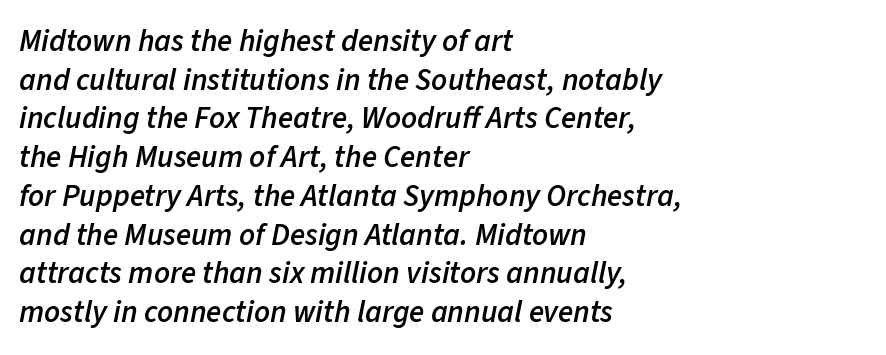
Nothing unusual about the tracking: characters are spaced as the font intends. Spacing verdict: proportional, widths tailored to each character. Italic: yes, the glyphs are oblique. The specimen omits any rule beneath the text block's lines. Semibold letterforms, between regular and bold. In terms of leading, this rendering sits right in the middle.
